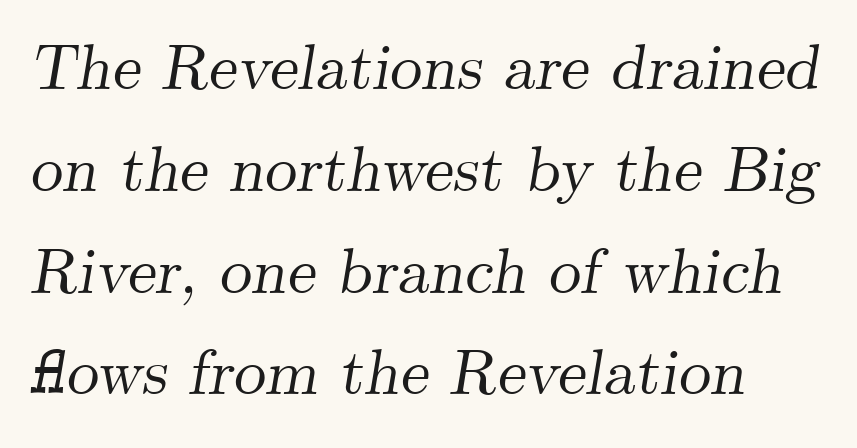
Q: Is the text italic (slanted)? A: Yes, it leans right by about 9 degrees.
Q: Is the typeface a serif or a sans-serif typeface? A: Serif.
Q: Is the text underlined? A: No.
Q: How is the paragraph aligned? A: Left-aligned.
Q: Is the spacing between letters normal or unusually wide? A: Normal.
Q: Is the spacing between lines tight, normal or loose? A: Normal.
Q: Width (condensed, normal, or wide)? A: Normal.
Q: Stroke contrast? A: Medium.
Q: x-height? A: Small.
Q: Monospaced? A: No.
